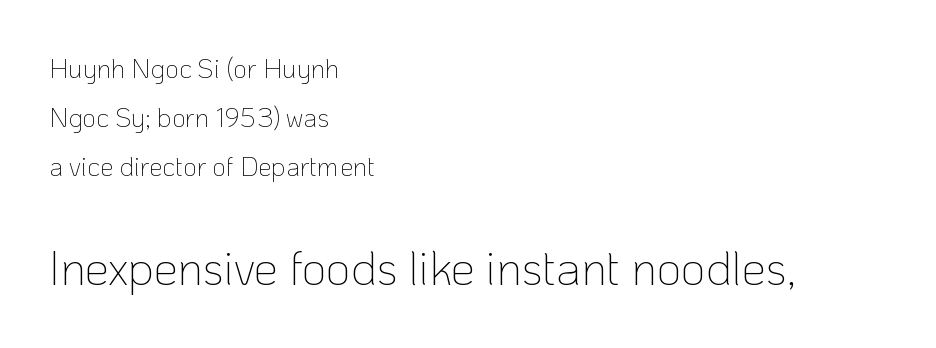
Q: Is the text bold? A: No.
Q: Is the text italic (slanted)? A: No, it is upright.
Q: Is the typeface a serif or a sans-serif typeface? A: Sans-serif.
Q: Is the text underlined? A: No.
Q: How is the paragraph aligned? A: Left-aligned.
Q: Is the spacing between letters normal or unusually wide? A: Normal.
Q: Which block of text is set in a larger size, the first (top) or the second (bottom)? A: The second (bottom) one.
Q: Width (condensed, normal, or wide)? A: Normal.
Q: Stroke contrast? A: Low.
Q: x-height? A: Medium.
Q: Monospaced? A: No.
